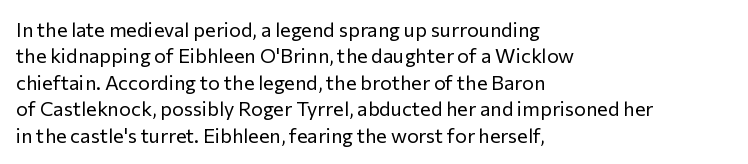
{"italic": "no", "bold": "no", "underline": "no", "align": "left", "line_spacing": "normal", "line_spacing_ratio": 1.32, "letter_spacing": "normal", "letter_spacing_em": 0.0, "glyph_px": 20}
